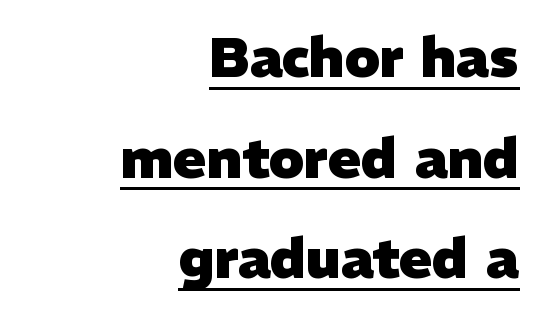
Q: Is the text bold? A: Yes.
Q: Is the typeface a serif or a sans-serif typeface? A: Sans-serif.
Q: Is the text underlined? A: Yes.
Q: How is the paragraph aligned? A: Right-aligned.
Q: Is the spacing between letters normal or unusually wide? A: Normal.
Q: Width (condensed, normal, or wide)? A: Normal.
Q: Stroke contrast? A: Low.
Q: x-height? A: Medium.
Q: Monospaced? A: No.
